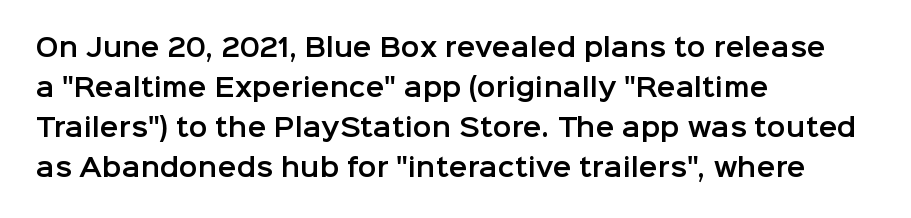
{"italic": "no", "underline": "no", "align": "left", "line_spacing": "normal", "line_spacing_ratio": 1.6, "letter_spacing": "normal", "letter_spacing_em": 0.0, "glyph_px": 25}
